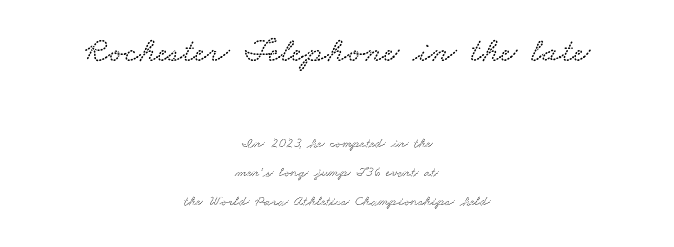
Q: Is the text underlined? A: No.
Q: How is the paragraph aligned? A: Centered.
Q: Is the spacing between letters normal or unusually wide? A: Normal.
Q: Is the spacing between lines tight, normal or loose? A: Loose.
Q: Which block of text is set in a larger size, the first (top) or the second (bottom)? A: The first (top) one.
Q: Width (condensed, normal, or wide)? A: Wide.
Q: Stroke contrast? A: Low.
Q: x-height? A: Small.
Q: Monospaced? A: No.
